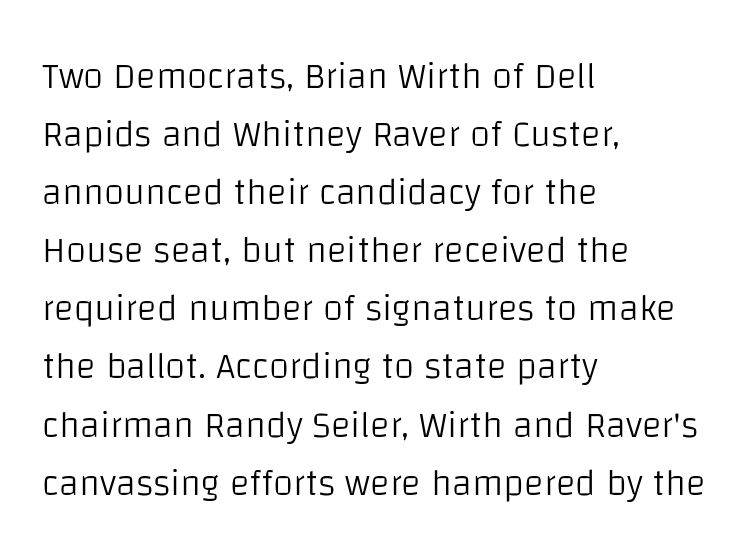
Q: Is the text bold? A: No.
Q: Is the text italic (slanted)? A: No, it is upright.
Q: Is the typeface a serif or a sans-serif typeface? A: Sans-serif.
Q: Is the text underlined? A: No.
Q: How is the paragraph aligned? A: Left-aligned.
Q: Is the spacing between letters normal or unusually wide? A: Normal.
Q: Is the spacing between lines tight, normal or loose? A: Normal.
Q: Width (condensed, normal, or wide)? A: Normal.
Q: Stroke contrast? A: Low.
Q: x-height? A: Large.
Q: Monospaced? A: No.
